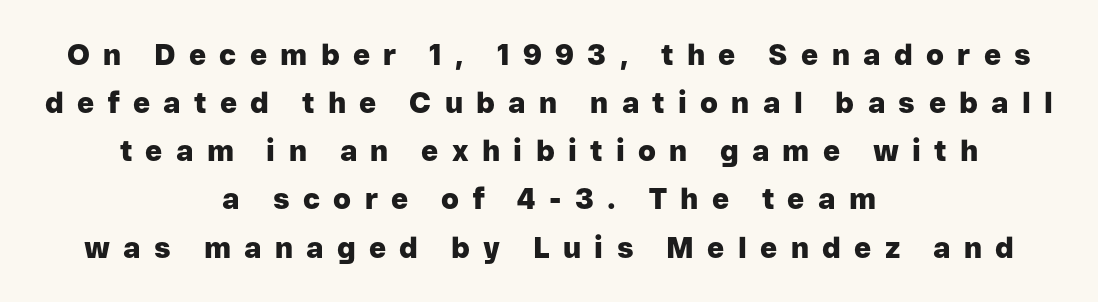
{"serif": "no", "italic": "no", "bold": "yes", "weight": "heavy", "width": "normal", "stroke_contrast": "low", "x_height": "medium", "monospaced": "no", "underline": "no", "align": "center", "line_spacing": "normal", "line_spacing_ratio": 1.66, "letter_spacing": "wide", "letter_spacing_em": 0.46, "glyph_px": 29}
